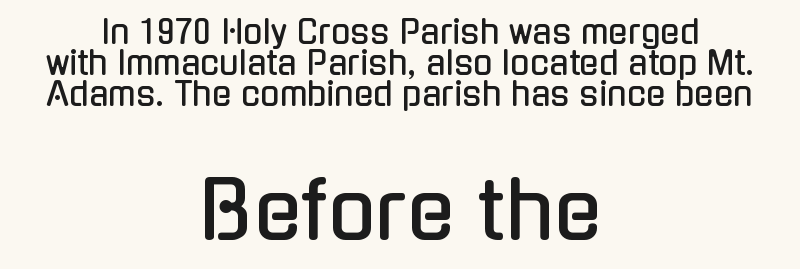
This is the regular roman posture of the typeface. Inter-character spacing is left at the font's built-in metrics. Tightly led — the rows are bunched. Is this a fixed-width face? No — the glyphs have proportional, varying widths. No word sits above an underline.
